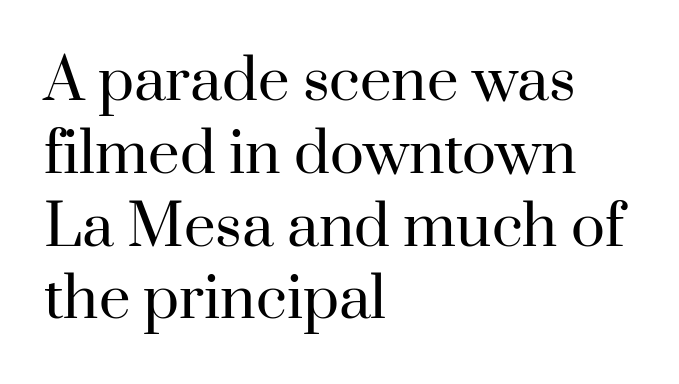
Q: Is the text bold? A: No.
Q: Is the text italic (slanted)? A: No, it is upright.
Q: Is the typeface a serif or a sans-serif typeface? A: Serif.
Q: Is the text underlined? A: No.
Q: How is the paragraph aligned? A: Left-aligned.
Q: Is the spacing between letters normal or unusually wide? A: Normal.
Q: Is the spacing between lines tight, normal or loose? A: Normal.
Q: Width (condensed, normal, or wide)? A: Normal.
Q: Stroke contrast? A: High.
Q: x-height? A: Small.
Q: Monospaced? A: No.
